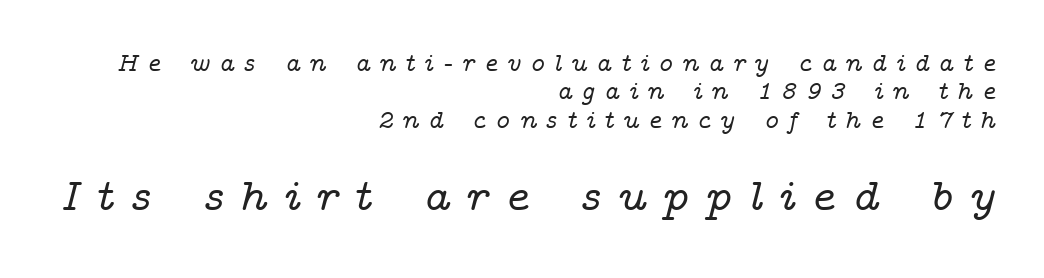
Q: Is the text italic (slanted)? A: Yes, it leans right by about 14 degrees.
Q: Is the typeface a serif or a sans-serif typeface? A: Serif.
Q: Is the text underlined? A: No.
Q: How is the paragraph aligned? A: Right-aligned.
Q: Is the spacing between letters normal or unusually wide? A: Unusually wide.
Q: Is the spacing between lines tight, normal or loose? A: Tight.
Q: Which block of text is set in a larger size, the first (top) or the second (bottom)? A: The second (bottom) one.
Q: Width (condensed, normal, or wide)? A: Wide.
Q: Stroke contrast? A: Low.
Q: x-height? A: Medium.
Q: Monospaced? A: No.
